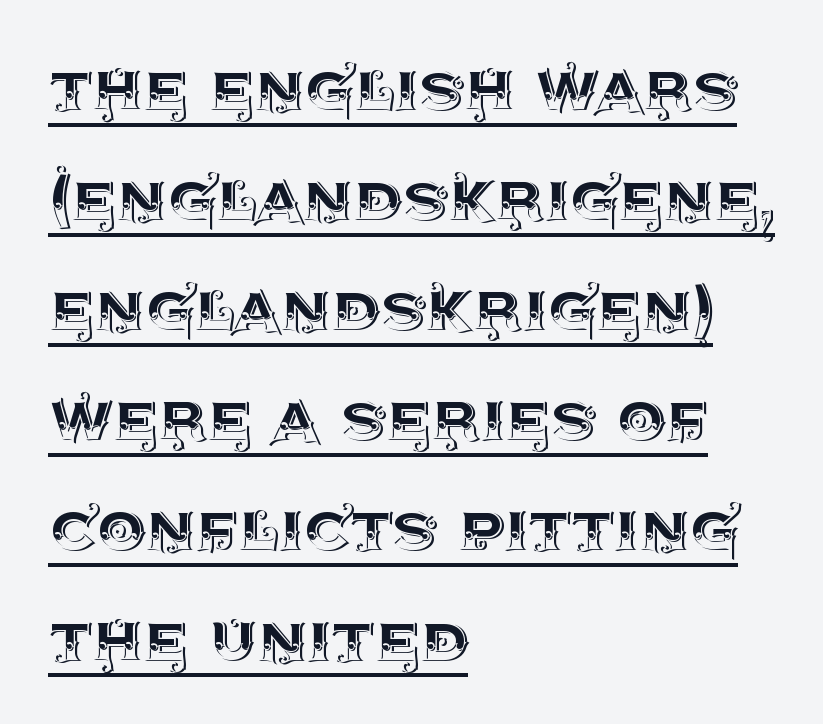
{"italic": "no", "width": "normal", "x_height": "large", "monospaced": "no", "underline": "yes", "align": "left", "line_spacing": "normal", "line_spacing_ratio": 1.43, "letter_spacing": "normal", "letter_spacing_em": 0.0, "glyph_px": 77}
